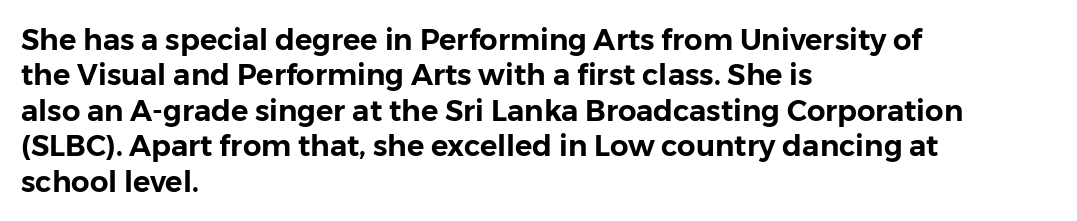
{"serif": "no", "italic": "no", "width": "normal", "stroke_contrast": "low", "x_height": "medium", "monospaced": "no", "underline": "no", "align": "left", "line_spacing_ratio": 1.22, "letter_spacing": "normal", "letter_spacing_em": 0.0, "glyph_px": 29}
